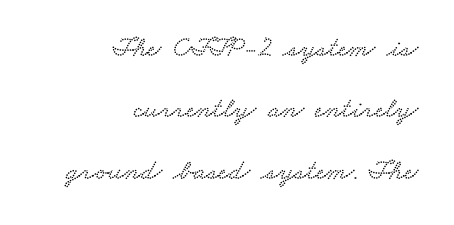
Q: Is the typeface a serif or a sans-serif typeface? A: Serif.
Q: Is the text underlined? A: No.
Q: How is the paragraph aligned? A: Right-aligned.
Q: Is the spacing between letters normal or unusually wide? A: Normal.
Q: Is the spacing between lines tight, normal or loose? A: Loose.
Q: Width (condensed, normal, or wide)? A: Wide.
Q: Stroke contrast? A: Low.
Q: x-height? A: Small.
Q: Monospaced? A: No.
